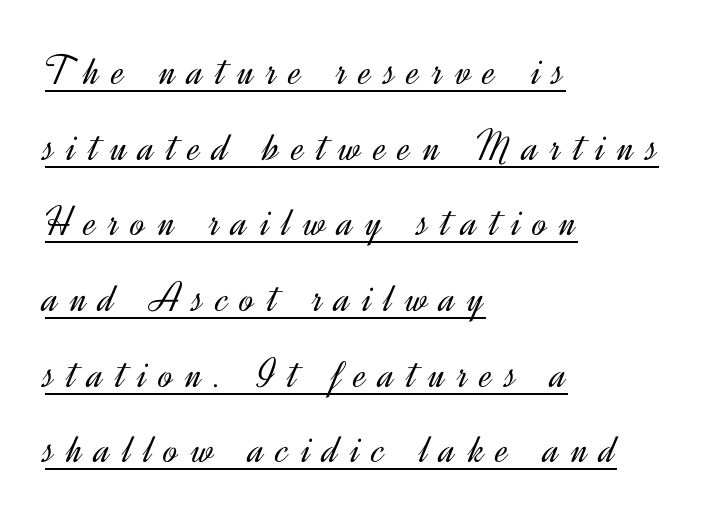
{"serif": "no", "bold": "no", "weight": "light", "width": "normal", "x_height": "small", "monospaced": "no", "underline": "yes", "align": "left", "line_spacing_ratio": 1.76, "letter_spacing": "wide", "letter_spacing_em": 0.29, "glyph_px": 43}
